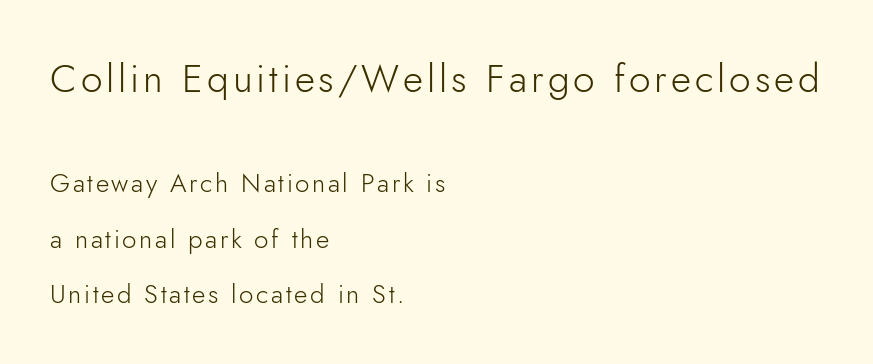
{"serif": "no", "italic": "no", "bold": "no", "weight": "light", "width": "normal", "stroke_contrast": "low", "x_height": "small", "monospaced": "no", "underline": "no", "align": "left", "line_spacing": "loose", "line_spacing_ratio": 2.13, "larger_block": "first", "size_ratio": 1.5, "glyph_px": 39}
